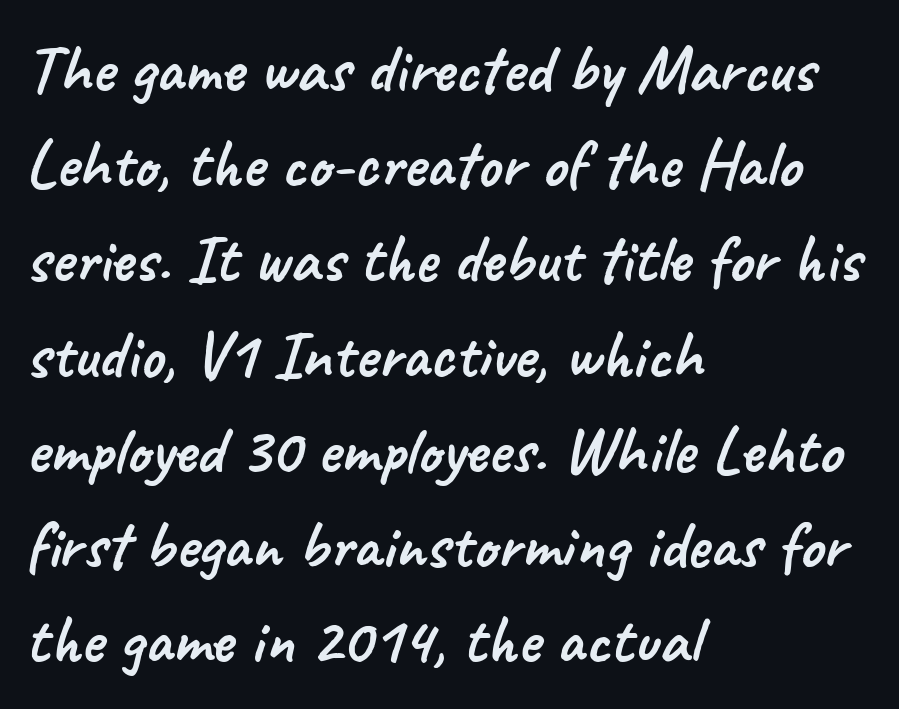
The image shows 68 px sans-serif type; set left-aligned, normal line spacing (1.4x), normal letter spacing, not underlined; low stroke contrast and a small x-height.
